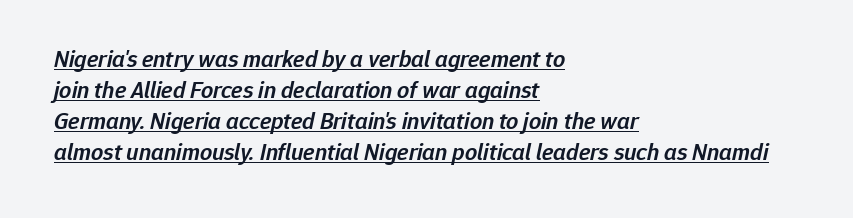
The image shows 24 px text type, italic (leaning right); set left-aligned, normal line spacing (1.29x), normal letter spacing, underlined.
